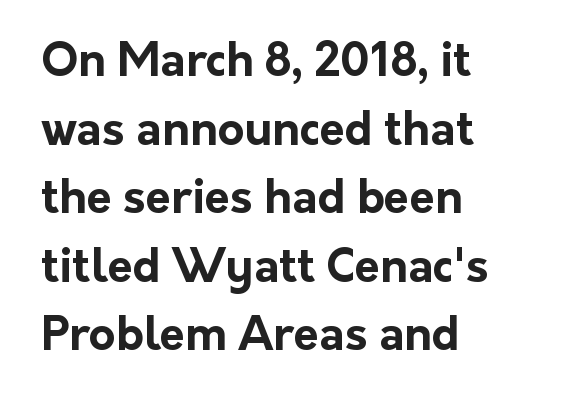
Q: Is the text bold? A: Yes.
Q: Is the text italic (slanted)? A: No, it is upright.
Q: Is the typeface a serif or a sans-serif typeface? A: Sans-serif.
Q: Is the text underlined? A: No.
Q: How is the paragraph aligned? A: Left-aligned.
Q: Is the spacing between letters normal or unusually wide? A: Normal.
Q: Is the spacing between lines tight, normal or loose? A: Normal.
Q: Width (condensed, normal, or wide)? A: Normal.
Q: Stroke contrast? A: Low.
Q: x-height? A: Medium.
Q: Monospaced? A: No.
